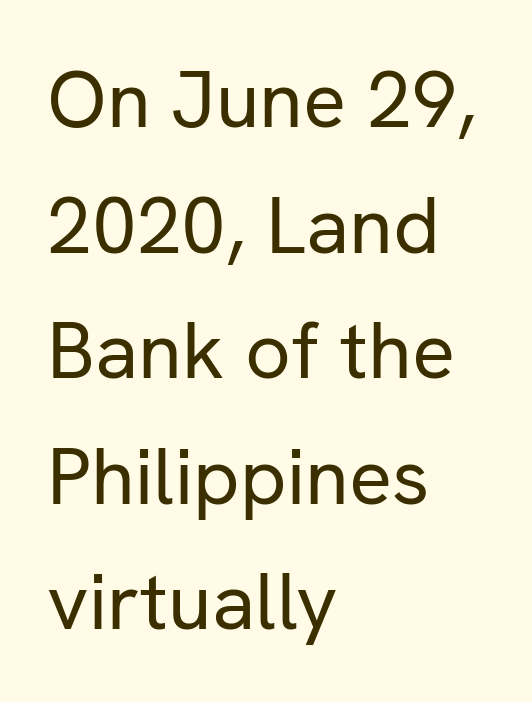
The image shows 80 px regular-weight sans-serif type, upright; set left-aligned, normal line spacing (1.57x), normal letter spacing, not underlined; low stroke contrast and a medium x-height.
